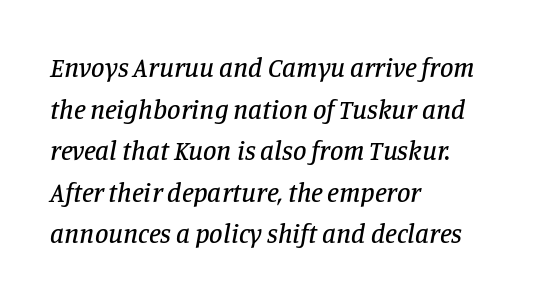
Q: Is the text italic (slanted)? A: Yes, it leans right by about 11 degrees.
Q: Is the text underlined? A: No.
Q: How is the paragraph aligned? A: Left-aligned.
Q: Is the spacing between letters normal or unusually wide? A: Normal.
Q: Is the spacing between lines tight, normal or loose? A: Normal.
